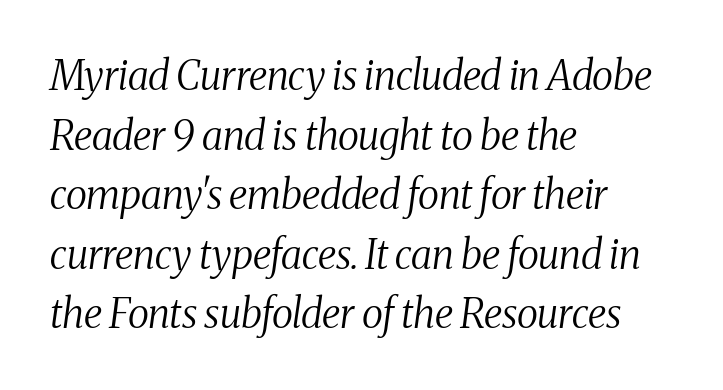
This rendering features lettering with no underline. The paragraph has a hard left edge and a soft right edge. Do the characters align in a grid? No, the font is proportional. The font's italic variant was chosen for this text. Ink coverage per letter is moderate at most. What's the leading like? Ordinary, nothing unusual.
